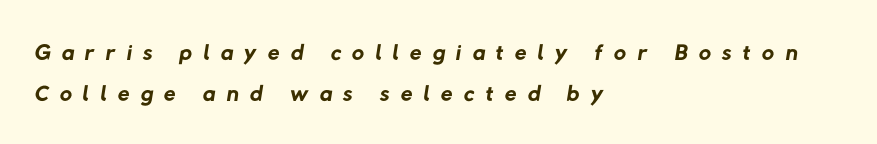
Q: Is the text bold? A: No.
Q: Is the typeface a serif or a sans-serif typeface? A: Sans-serif.
Q: Is the text underlined? A: No.
Q: How is the paragraph aligned? A: Left-aligned.
Q: Is the spacing between letters normal or unusually wide? A: Unusually wide.
Q: Width (condensed, normal, or wide)? A: Normal.
Q: Stroke contrast? A: Low.
Q: x-height? A: Medium.
Q: Monospaced? A: No.
